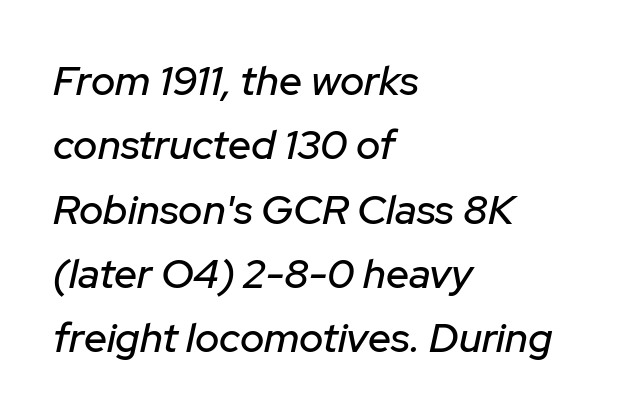
The passage is arranged the way most books set body copy — flush left. Here the designer chose a conventional face with non-uniform glyph widths. Regarding leading, the lines here are spaced in the standard way. The lettering tilts uniformly, giving the passage an italic look. Inter-character spacing is left at the font's built-in metrics.
